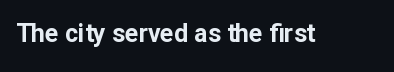
{"italic": "no", "bold": "yes", "underline": "no", "letter_spacing": "normal", "letter_spacing_em": 0.0, "glyph_px": 25}
